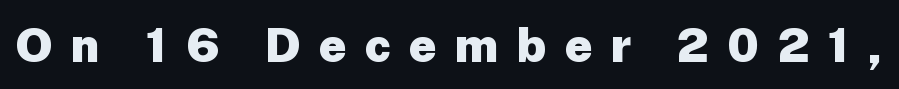
Italic? Not at all — the glyphs are vertical. Typographically, this falls in the sans-serif category. The strokes are fattened all the way to bold. These lines have a slow, spaced-out rhythm from letter to letter. Descenders hang freely into open space. Each letter keeps its own natural width here, so spacing adapts to shape.
